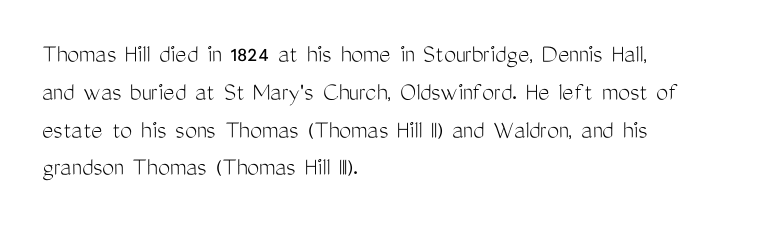
Short note: letters normally spaced. These lines are set flush left with a ragged right edge. The passage shown is not bold in any degree. Rows of type keep a routine distance in the vertical direction. This is the regular roman posture of the typeface.
